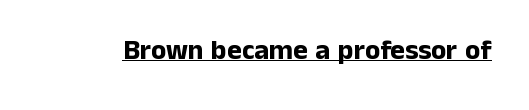
Q: Is the text bold? A: Yes.
Q: Is the text italic (slanted)? A: No, it is upright.
Q: Is the typeface a serif or a sans-serif typeface? A: Sans-serif.
Q: Is the text underlined? A: Yes.
Q: Is the spacing between letters normal or unusually wide? A: Normal.
Q: Width (condensed, normal, or wide)? A: Normal.
Q: Stroke contrast? A: Low.
Q: x-height? A: Medium.
Q: Monospaced? A: No.
